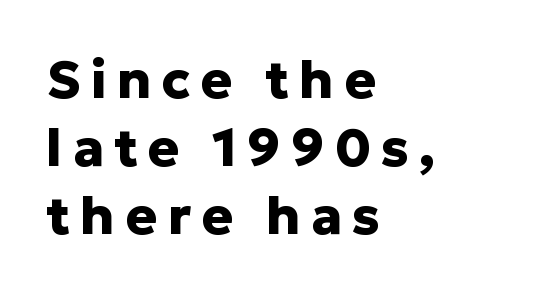
The image shows 53 px heavy sans-serif type, upright; set left-aligned, normal line spacing (1.28x), not underlined; low stroke contrast and a medium x-height.
